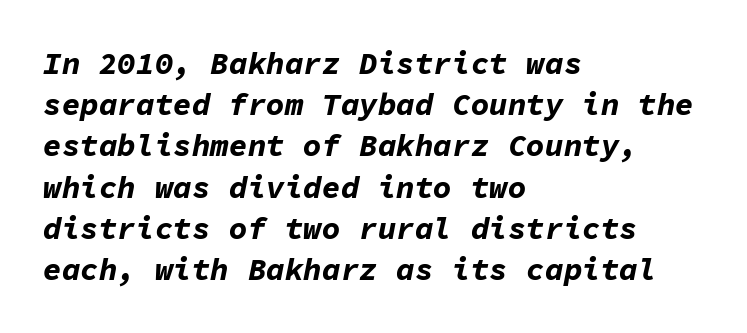
A typesetter would call this monospace, since all characters share one set width. Standard letterfit; no display-style spreading of the glyphs. Compared with typical paragraphs, the rows here are spaced about the same. A full-strength bold gives these letters their thick strokes. Does the lettering tilt? It does — this is italic. The space beneath each line is pristine and unruled.
